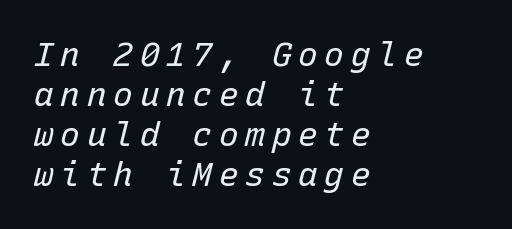
The passage is arranged the way most books set body copy — flush left. A quiet, ordinary-to-light weight characterises the typeface. The specimen omits any rule beneath the text block's lines. Tall strokes in this sample are angled rather than plumb. Do the characters align in a grid? Yes, the font is monospaced.
